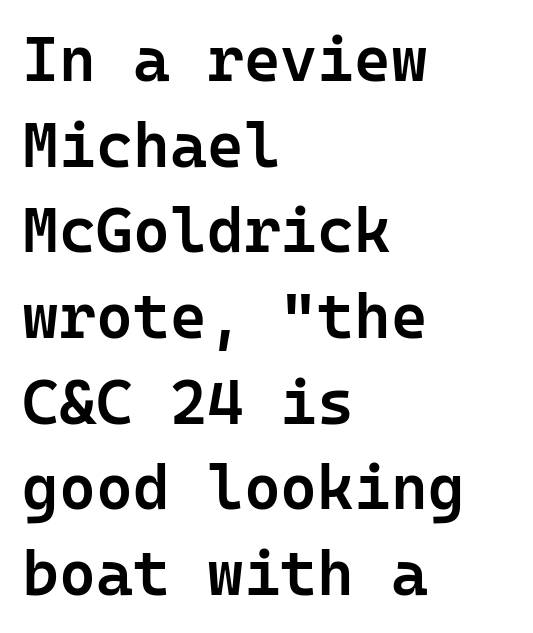
The image shows 63 px semibold sans-serif type, upright; set left-aligned, normal line spacing (1.36x), normal letter spacing, not underlined; low stroke contrast and a medium x-height.
